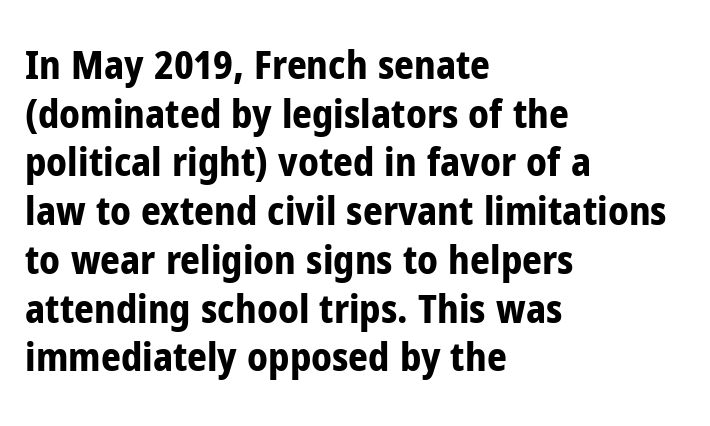
Q: Is the text bold? A: Yes.
Q: Is the text italic (slanted)? A: No, it is upright.
Q: Is the typeface a serif or a sans-serif typeface? A: Sans-serif.
Q: Is the text underlined? A: No.
Q: How is the paragraph aligned? A: Left-aligned.
Q: Is the spacing between letters normal or unusually wide? A: Normal.
Q: Is the spacing between lines tight, normal or loose? A: Normal.
Q: Width (condensed, normal, or wide)? A: Condensed.
Q: Stroke contrast? A: Low.
Q: x-height? A: Medium.
Q: Monospaced? A: No.
